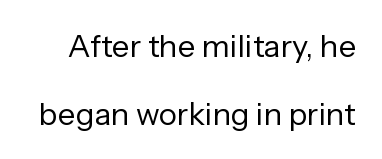
{"serif": "no", "italic": "no", "bold": "no", "weight": "regular", "width": "normal", "stroke_contrast": "low", "x_height": "medium", "monospaced": "no", "underline": "no", "line_spacing": "loose", "line_spacing_ratio": 2.19, "letter_spacing": "normal", "letter_spacing_em": 0.0, "glyph_px": 31}
